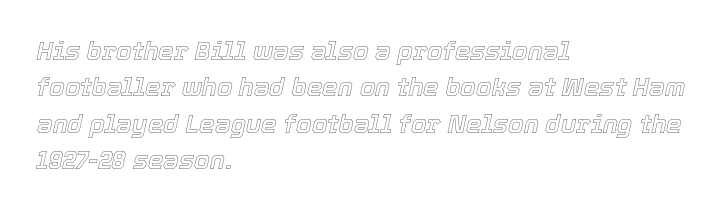
The image shows 25 px text type, italic (leaning right); set left-aligned, normal line spacing (1.46x), normal letter spacing, not underlined.
